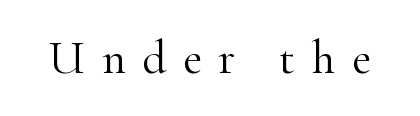
These lines are composed in type with serifs. These lines have a slow, spaced-out rhythm from letter to letter. Vertical strokes here are truly vertical. A quiet, ordinary-to-light weight characterises the typeface. The baseline area is clear. This sample has the flowing, uneven cadence of proportional lettering.
